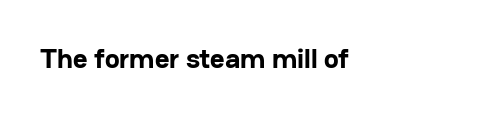
The passage shown is emphatically bold. Observe the ordinary spacing: letters are neighbours, not strangers. Spacing verdict: proportional, widths tailored to each character. The designer went with a sans here, leaving each stem footless. Rule under the text: the space is simply empty.
